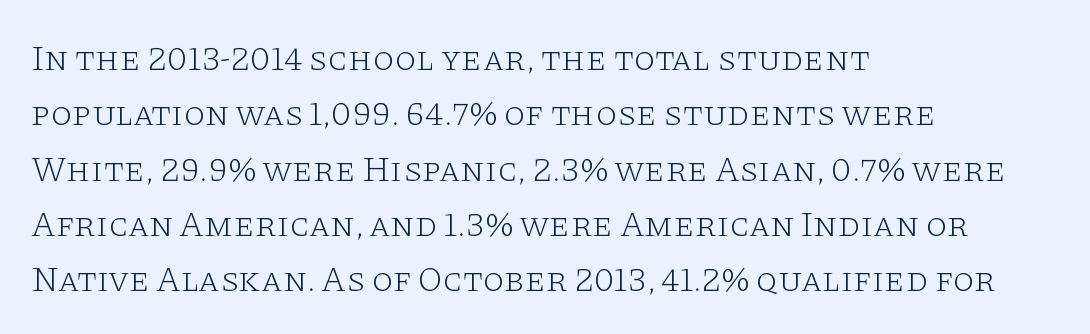
The image shows 35 px light, wide serif type, upright; set left-aligned, normal line spacing (1.58x), normal letter spacing, not underlined; low stroke contrast and a large x-height.
